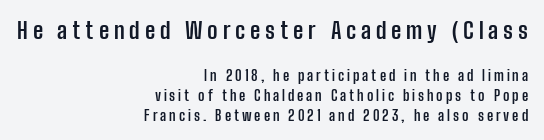
The image shows 23 px bold type, upright; set right-aligned, normal line spacing (1.42x), unusually wide letter spacing (+0.21 em), not underlined; the first (top) block is 1.64x larger.
